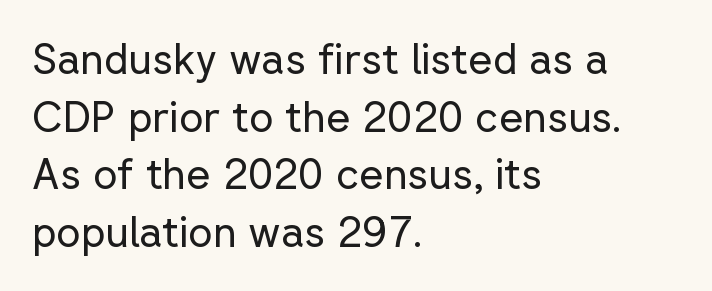
The image shows 42 px regular-weight sans-serif type, upright; set left-aligned, normal line spacing (1.37x), normal letter spacing, not underlined; low stroke contrast and a medium x-height.
